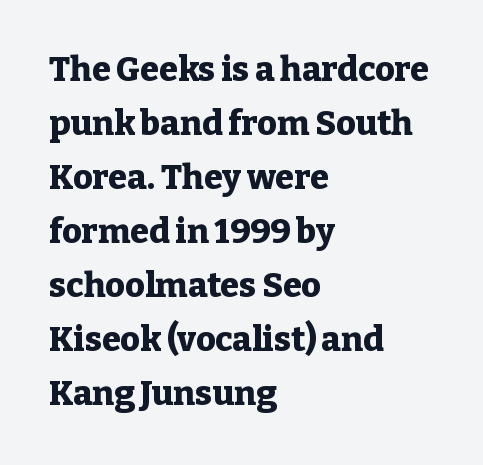
{"serif": "yes", "italic": "no", "bold": "yes", "weight": "heavy", "width": "normal", "stroke_contrast": "low", "x_height": "medium", "monospaced": "no", "underline": "no", "align": "left", "line_spacing": "normal", "line_spacing_ratio": 1.59, "letter_spacing": "normal", "letter_spacing_em": 0.0, "glyph_px": 34}
